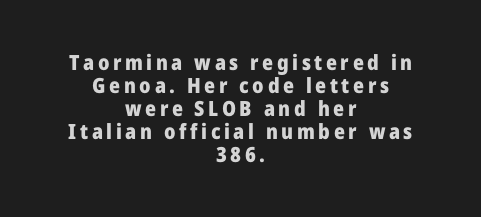
Compared with a flush-left layout, this one balances lines on the center instead. Typographic density is high because the face is bold. The specimen reads as upright at a glance. One glance says dense: line gaps are narrower than usual. Glance below the letters and you will spot only blank space.
